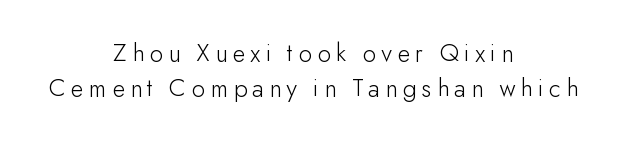
{"italic": "no", "bold": "no", "underline": "no", "align": "center", "line_spacing": "normal", "line_spacing_ratio": 1.34, "letter_spacing": "wide", "letter_spacing_em": 0.21, "glyph_px": 26}
